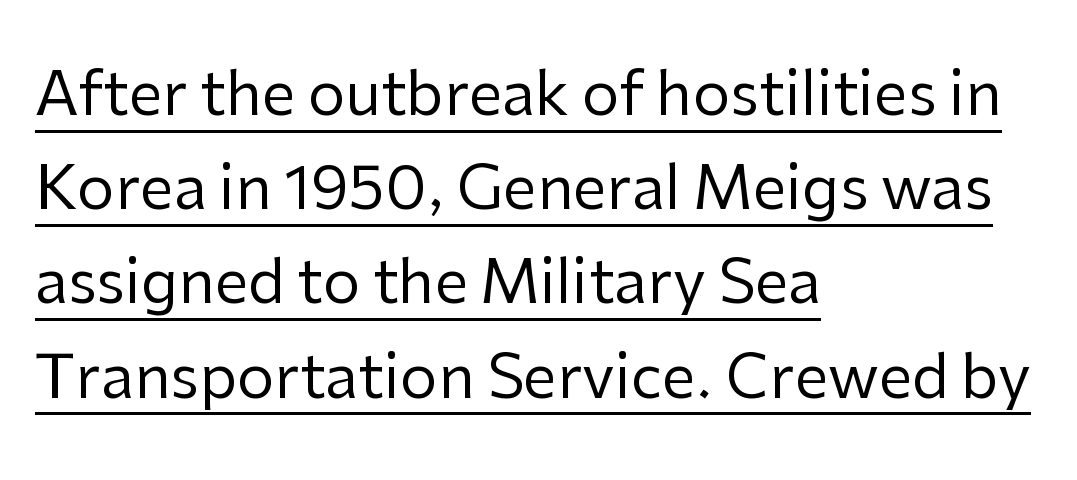
The letterforms sit shoulder to shoulder at normal distance. Here the designer chose a conventional face with non-uniform glyph widths. Summary of vertical rhythm: regular, with standard interline spacing. Look at the bottom of the vertical strokes: they stop flat, with no serifs.
